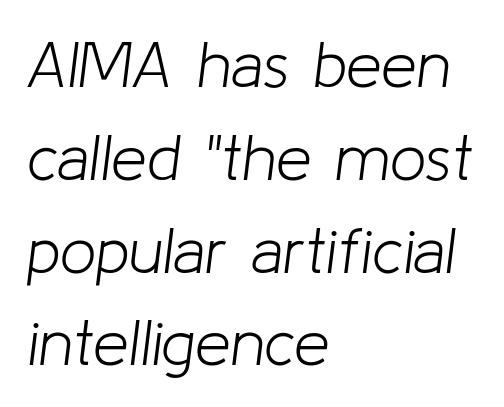
Q: Is the text bold? A: No.
Q: Is the text italic (slanted)? A: Yes, it leans right by about 8 degrees.
Q: Is the text underlined? A: No.
Q: How is the paragraph aligned? A: Left-aligned.
Q: Is the spacing between letters normal or unusually wide? A: Normal.
Q: Is the spacing between lines tight, normal or loose? A: Normal.
Q: Width (condensed, normal, or wide)? A: Normal.
Q: Stroke contrast? A: Low.
Q: x-height? A: Medium.
Q: Monospaced? A: No.
